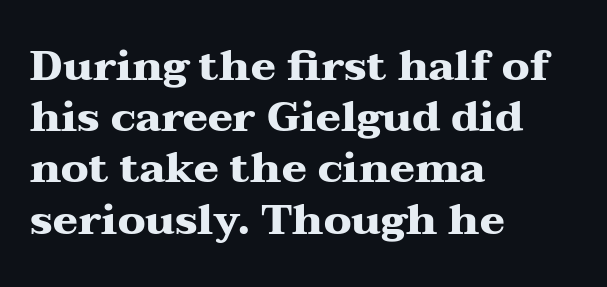
The image shows 42 px heavy, wide serif type, upright; set left-aligned, line spacing 1.22x, normal letter spacing, not underlined; medium stroke contrast and a medium x-height.
